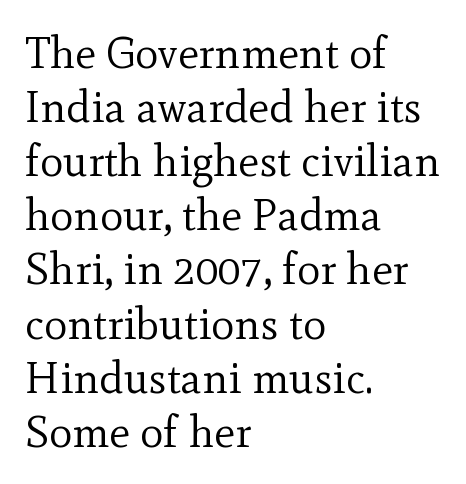
{"serif": "yes", "italic": "no", "bold": "no", "weight": "regular", "width": "normal", "x_height": "small", "monospaced": "no", "underline": "no", "align": "left", "line_spacing_ratio": 1.23, "letter_spacing": "normal", "letter_spacing_em": 0.0, "glyph_px": 44}
